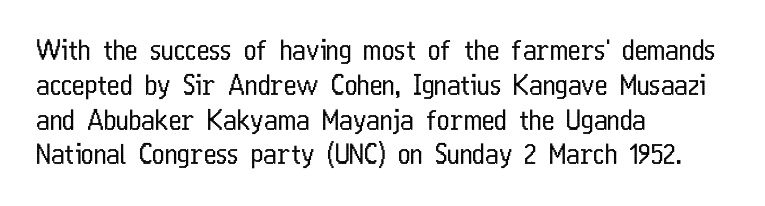
Q: Is the text bold? A: No.
Q: Is the text italic (slanted)? A: No, it is upright.
Q: Is the text underlined? A: No.
Q: How is the paragraph aligned? A: Left-aligned.
Q: Is the spacing between letters normal or unusually wide? A: Normal.
Q: Is the spacing between lines tight, normal or loose? A: Normal.
